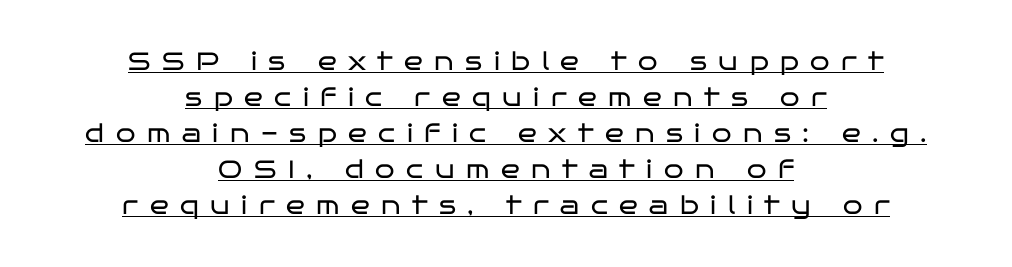
If you drew a line through each stem, it would be perfectly vertical. This is not heavy type; no bold has been used. A normal amount of white space separates one row of letters from the next. The line texture is sparse and dotted thanks to wide tracking. The rendering uses the underline text-decoration. Notice how the passage keeps no hard edge, just a central spine.
